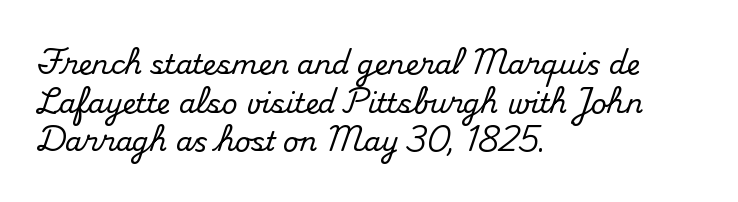
The image shows 27 px text type; set left-aligned, normal line spacing (1.43x), normal letter spacing, not underlined.
